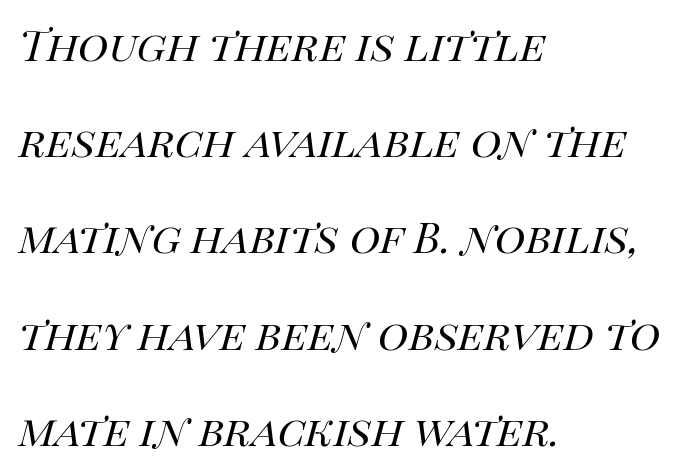
The image shows 52 px regular-weight type, italic (leaning right); set left-aligned, line spacing 1.85x, normal letter spacing, not underlined; high stroke contrast and a large x-height.
